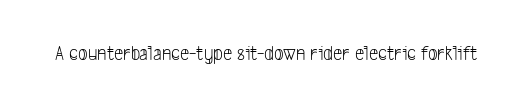
The image shows 21 px text type; set normal letter spacing, not underlined.
